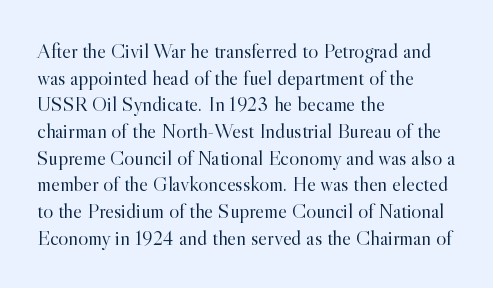
Q: Is the text bold? A: No.
Q: Is the text italic (slanted)? A: No, it is upright.
Q: Is the text underlined? A: No.
Q: How is the paragraph aligned? A: Left-aligned.
Q: Is the spacing between letters normal or unusually wide? A: Normal.
Q: Is the spacing between lines tight, normal or loose? A: Normal.
